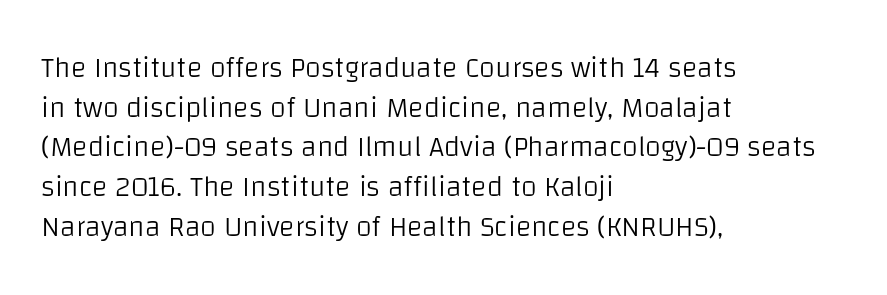
Q: Is the text bold? A: No.
Q: Is the text italic (slanted)? A: No, it is upright.
Q: Is the typeface a serif or a sans-serif typeface? A: Sans-serif.
Q: Is the text underlined? A: No.
Q: How is the paragraph aligned? A: Left-aligned.
Q: Is the spacing between letters normal or unusually wide? A: Normal.
Q: Is the spacing between lines tight, normal or loose? A: Normal.
Q: Width (condensed, normal, or wide)? A: Normal.
Q: Stroke contrast? A: Low.
Q: x-height? A: Large.
Q: Monospaced? A: No.
